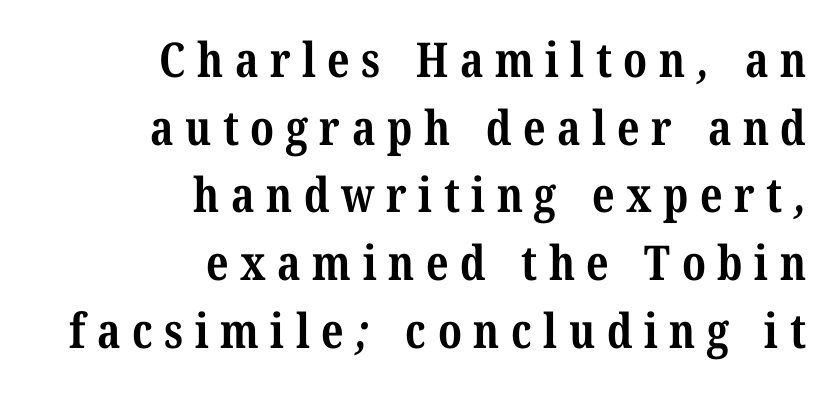
The passage shown stacks its lines at a standard gap. Each row of text sits above clean, open space. Reading down the block, your eye finds every line finishing at a fixed right position. Stroke thickness is high; the sample reads as a true bold.
